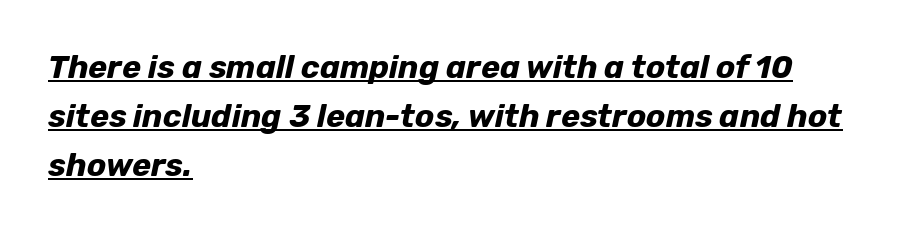
{"italic": "yes", "lean": "right", "slant_degrees": 12, "bold": "yes", "weight": "bold", "width": "normal", "stroke_contrast": "low", "x_height": "medium", "monospaced": "no", "underline": "yes", "align": "left", "line_spacing": "normal", "line_spacing_ratio": 1.53, "letter_spacing": "normal", "letter_spacing_em": 0.0, "glyph_px": 32}
